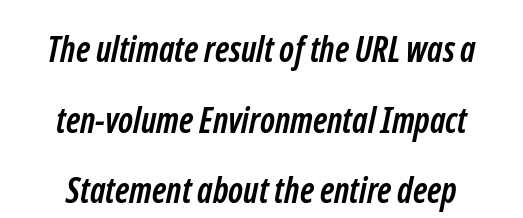
The image shows 35 px semibold, condensed sans-serif type; set loose line spacing (2.02x), normal letter spacing, not underlined; low stroke contrast and a medium x-height.
